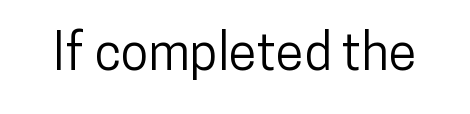
This rendering employs a face without finishing strokes, i.e., a sans-serif. Think of a printed novel: that variable character pitch is what you see here. The foot of each line stays bare and open. Look at the tracking — it's just the regular setting, nothing added. Nope, not italic — everything's standing straight.
